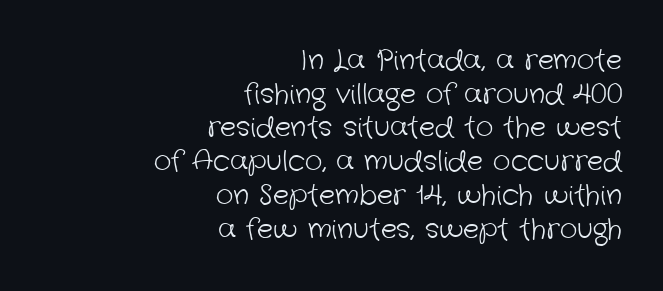
The image shows 27 px text type; set right-aligned, normal line spacing (1.25x), normal letter spacing, not underlined.
